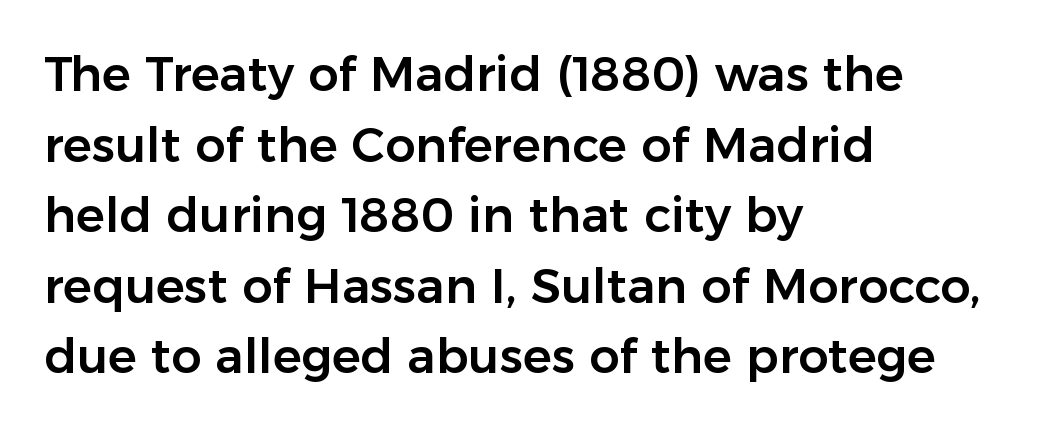
The specimen omits any rule beneath the text block's lines. Visually the block forms a straight wall on the left and a jagged coastline on the right. Do the letters lean? They stand straight. The gaps between neighbouring characters are ordinary and unremarkable. These lines are rendered in a variable-pitch font. Compared with typical paragraphs, the rows here are spaced about the same.
